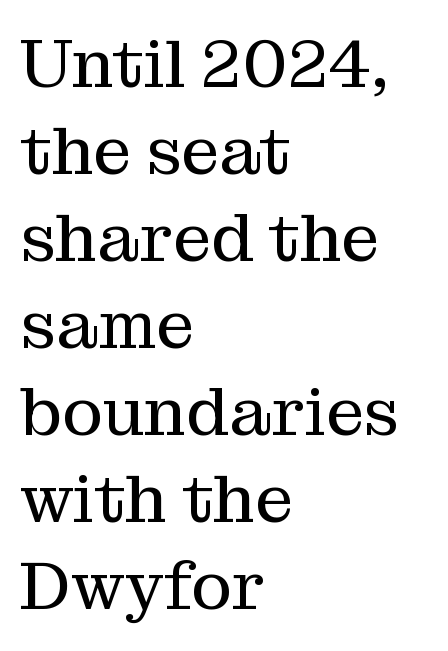
Character widths vary here, with narrow letters taking less room than wide ones. The paragraph has a hard left edge and a soft right edge. The strokes are not fattened; the text isn't bold. The specimen omits any rule beneath the text block's lines.
